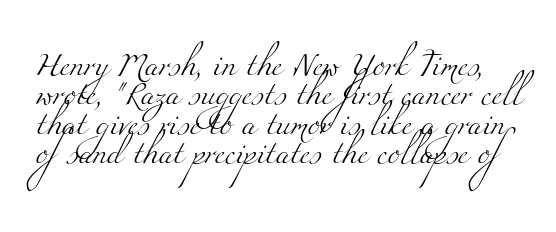
The image shows 23 px text type; set normal line spacing (1.28x), normal letter spacing, not underlined.
